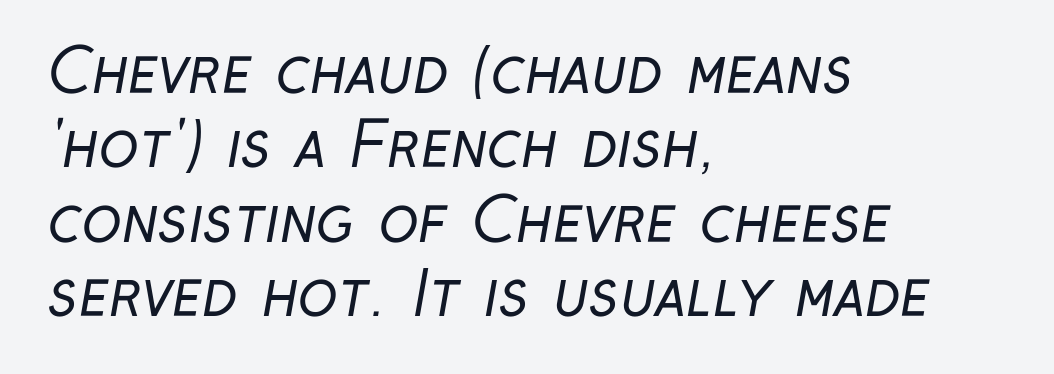
Q: Is the text bold? A: No.
Q: Is the typeface a serif or a sans-serif typeface? A: Sans-serif.
Q: Is the text underlined? A: No.
Q: How is the paragraph aligned? A: Left-aligned.
Q: Is the spacing between letters normal or unusually wide? A: Normal.
Q: Width (condensed, normal, or wide)? A: Condensed.
Q: Stroke contrast? A: Low.
Q: x-height? A: Medium.
Q: Monospaced? A: No.
